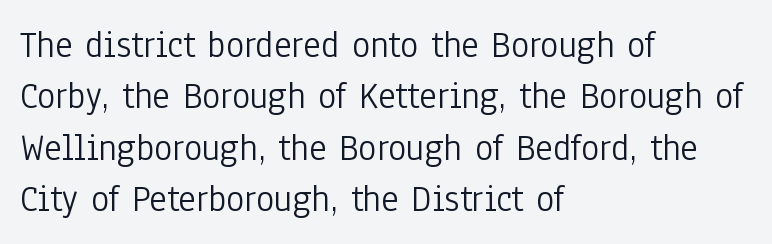
{"serif": "no", "italic": "no", "bold": "no", "weight": "light", "width": "condensed", "stroke_contrast": "low", "x_height": "medium", "monospaced": "no", "underline": "no", "align": "left", "line_spacing": "normal", "line_spacing_ratio": 1.35, "letter_spacing": "normal", "letter_spacing_em": 0.0, "glyph_px": 38}
